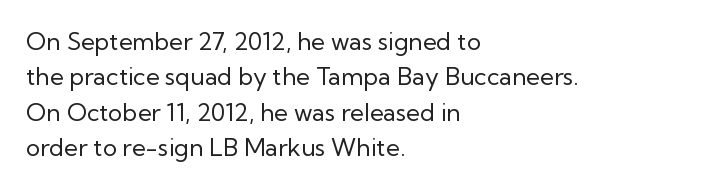
Q: Is the text bold? A: No.
Q: Is the text italic (slanted)? A: No, it is upright.
Q: Is the text underlined? A: No.
Q: How is the paragraph aligned? A: Left-aligned.
Q: Is the spacing between letters normal or unusually wide? A: Normal.
Q: Is the spacing between lines tight, normal or loose? A: Normal.
